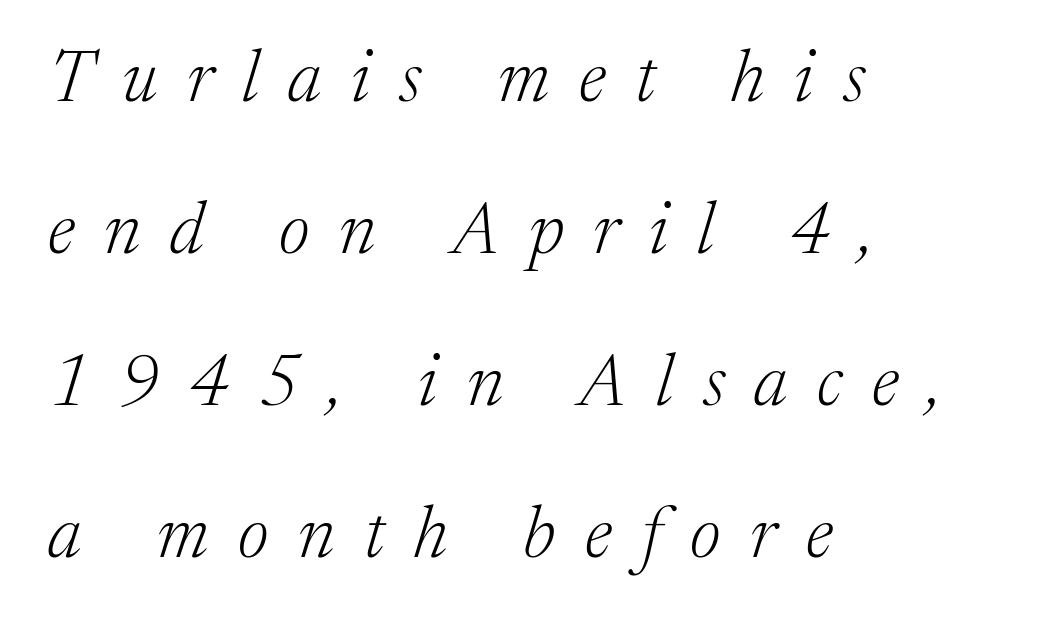
Honestly, the letter spacing is so wide it's the main thing you notice. A bare baseline throughout the passage. The glyphs in this specimen are seriffed. Layout note: lines flush left. Caption: face not bold, strokes unweighted. Loosely led — the rows are spread out.
